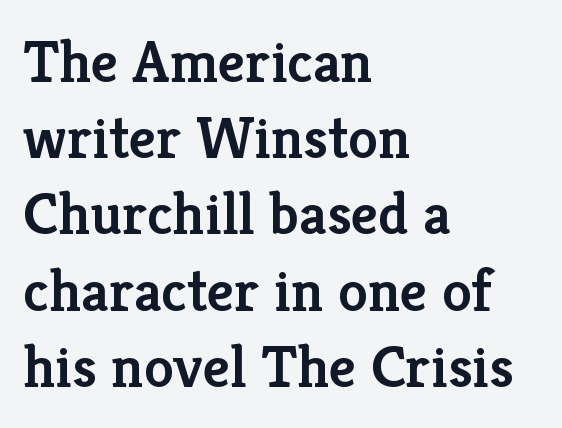
In terms of leading, this rendering sits right in the middle. Observe the ordinary spacing: letters are neighbours, not strangers. When letters stand straight like this, we call the style roman or upright. The font is running at a semibold setting, under full bold. The text block is weighted toward the left margin, trailing off unevenly rightward.
